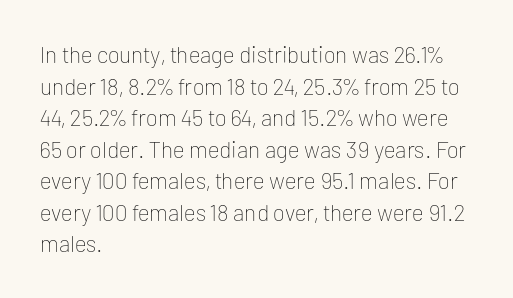
The image shows 23 px text type, upright; set left-aligned, normal line spacing (1.37x), normal letter spacing, not underlined.
